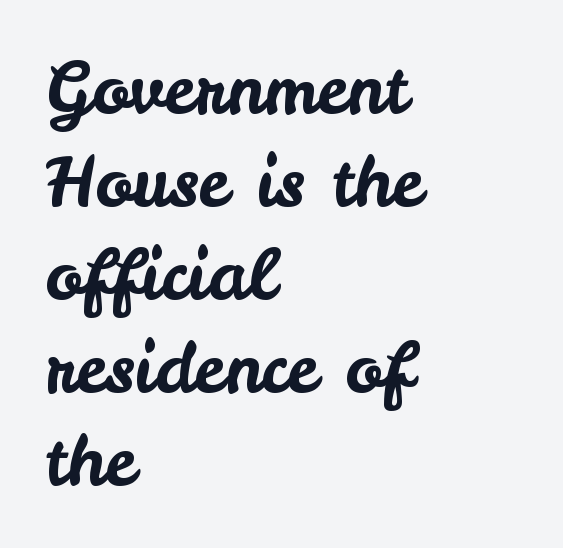
Rows of type keep a routine distance in the vertical direction. Note: no serifs on the glyphs. This sample has the flowing, uneven cadence of proportional lettering. The paragraph has a hard left edge and a soft right edge. The line texture is even and compact thanks to regular tracking.
